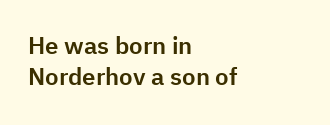
Q: Is the text italic (slanted)? A: No, it is upright.
Q: Is the text underlined? A: No.
Q: How is the paragraph aligned? A: Left-aligned.
Q: Is the spacing between letters normal or unusually wide? A: Normal.
Q: Is the spacing between lines tight, normal or loose? A: Normal.
